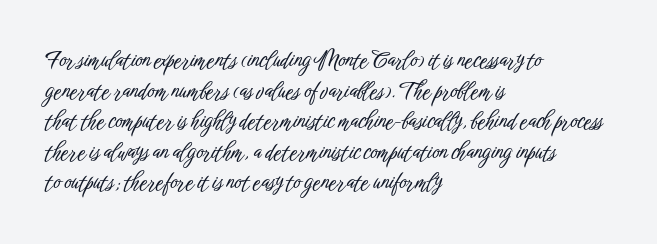
Honestly, the letter spacing is just normal — you wouldn't notice it. The words here are not underlined. Notice how the passage keeps a crisp vertical edge on the left only. Interline gaps are of average width in this sample.
